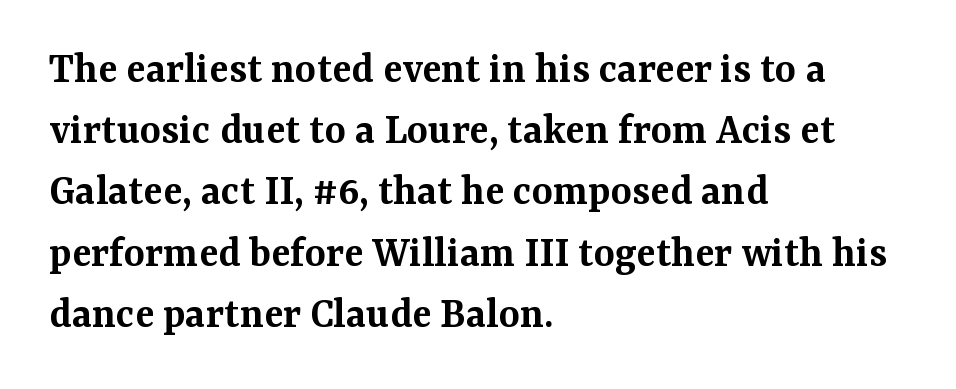
Q: Is the text bold? A: Semi-bold.
Q: Is the text italic (slanted)? A: No, it is upright.
Q: Is the typeface a serif or a sans-serif typeface? A: Serif.
Q: Is the text underlined? A: No.
Q: How is the paragraph aligned? A: Left-aligned.
Q: Is the spacing between letters normal or unusually wide? A: Normal.
Q: Is the spacing between lines tight, normal or loose? A: Normal.
Q: Width (condensed, normal, or wide)? A: Normal.
Q: Stroke contrast? A: Medium.
Q: x-height? A: Medium.
Q: Monospaced? A: No.
